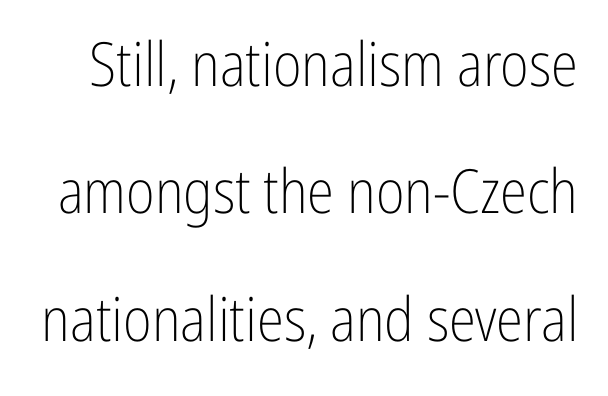
The image shows 61 px light, condensed sans-serif type, upright; set loose line spacing (2.09x), normal letter spacing, not underlined; low stroke contrast and a medium x-height.
